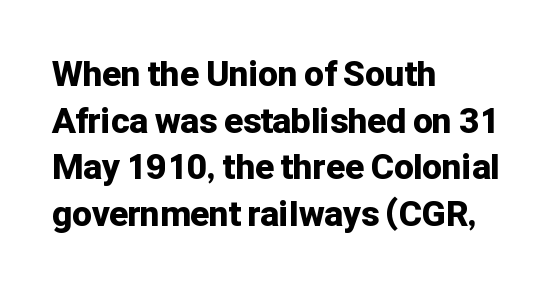
Do the characters align in a grid? No, the font is proportional. Every row of glyphs begins at an identical x-position on the left. The line-height multiplier appears to be the usual default. Descenders are the only things crossing below the line. Students, this is bold: see how much ink each stroke carries. In terms of posture, this sample is upright.
